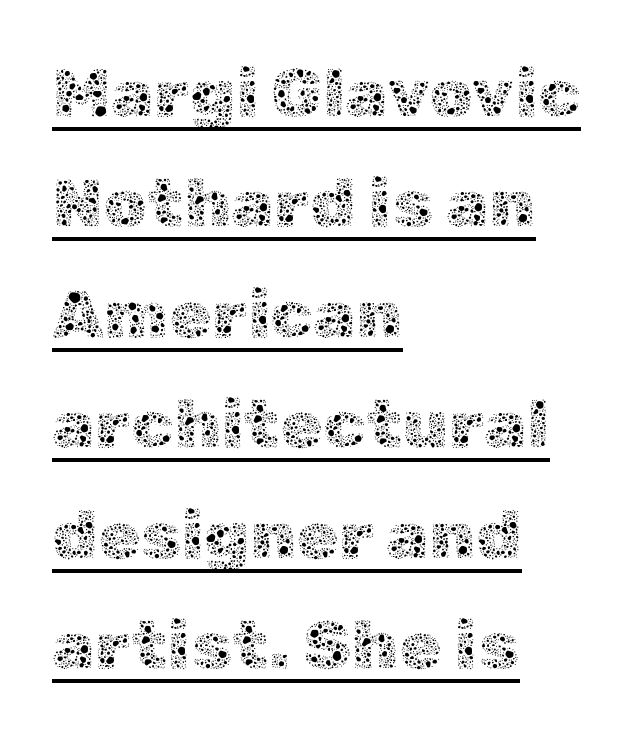
{"italic": "no", "bold": "no", "weight": "thin", "width": "normal", "x_height": "medium", "monospaced": "no", "underline": "yes", "align": "left", "line_spacing": "normal", "line_spacing_ratio": 1.6, "letter_spacing": "normal", "letter_spacing_em": 0.0, "glyph_px": 69}
